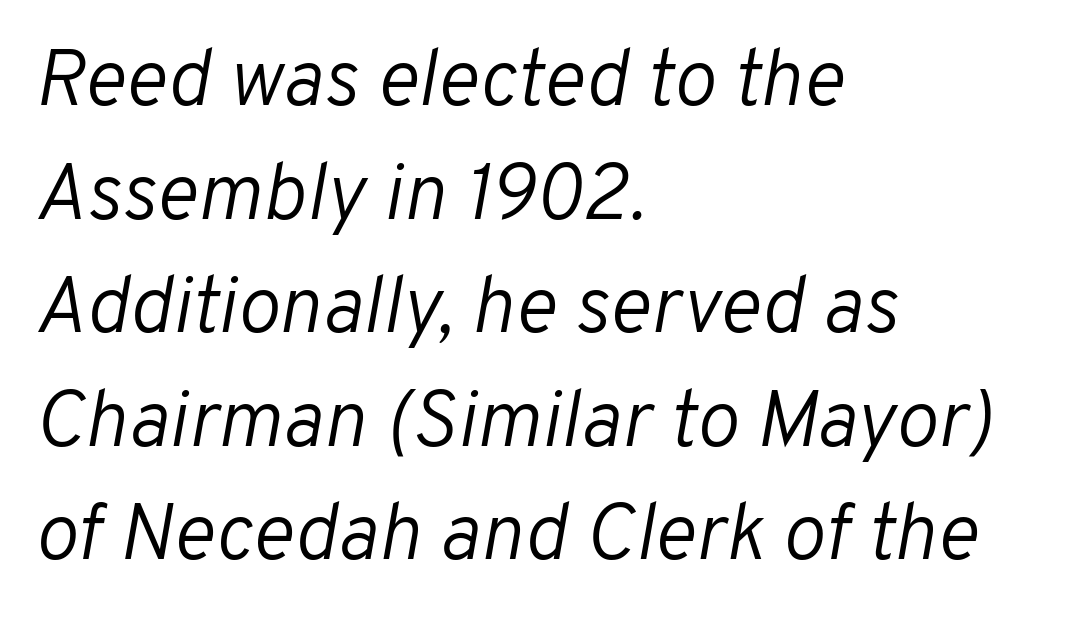
Q: Is the text bold? A: No.
Q: Is the text italic (slanted)? A: Yes, it leans right by about 10 degrees.
Q: Is the text underlined? A: No.
Q: How is the paragraph aligned? A: Left-aligned.
Q: Is the spacing between letters normal or unusually wide? A: Normal.
Q: Is the spacing between lines tight, normal or loose? A: Normal.
Q: Width (condensed, normal, or wide)? A: Normal.
Q: Stroke contrast? A: Low.
Q: x-height? A: Medium.
Q: Monospaced? A: No.
